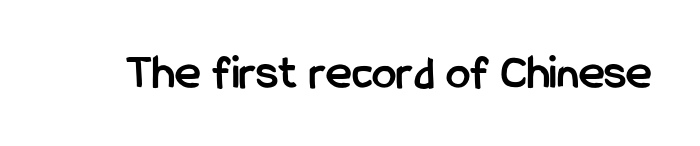
{"serif": "no", "italic": "no", "bold": "yes", "weight": "semibold", "width": "condensed", "stroke_contrast": "low", "x_height": "medium", "monospaced": "no", "underline": "no", "letter_spacing": "normal", "letter_spacing_em": 0.0, "glyph_px": 49}
